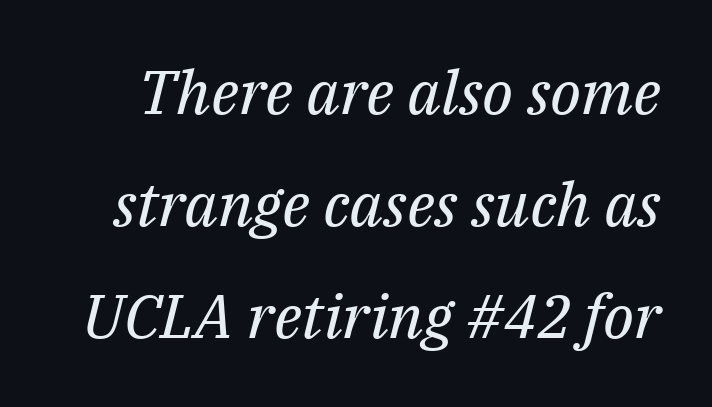
The image shows 61 px regular-weight serif type, italic (leaning right); set line spacing 1.84x, normal letter spacing, not underlined; medium stroke contrast and a medium x-height.
